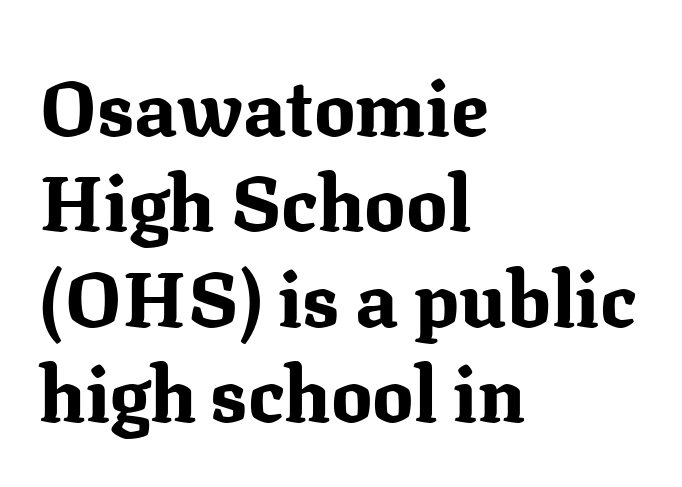
Q: Is the text bold? A: Yes.
Q: Is the text italic (slanted)? A: No, it is upright.
Q: Is the typeface a serif or a sans-serif typeface? A: Serif.
Q: Is the text underlined? A: No.
Q: How is the paragraph aligned? A: Left-aligned.
Q: Is the spacing between letters normal or unusually wide? A: Normal.
Q: Width (condensed, normal, or wide)? A: Normal.
Q: Stroke contrast? A: Medium.
Q: x-height? A: Medium.
Q: Monospaced? A: No.
